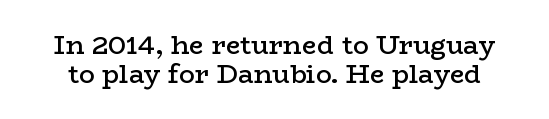
Designer's note — italics off, roman on. Standard letterfit; no display-style spreading of the glyphs. Descenders are the only things crossing below the line. Set as a demibold, roughly 600 on the weight scale.
